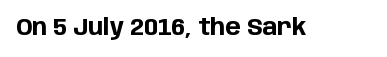
{"italic": "no", "bold": "yes", "underline": "no", "letter_spacing": "normal", "letter_spacing_em": 0.0, "glyph_px": 23}
